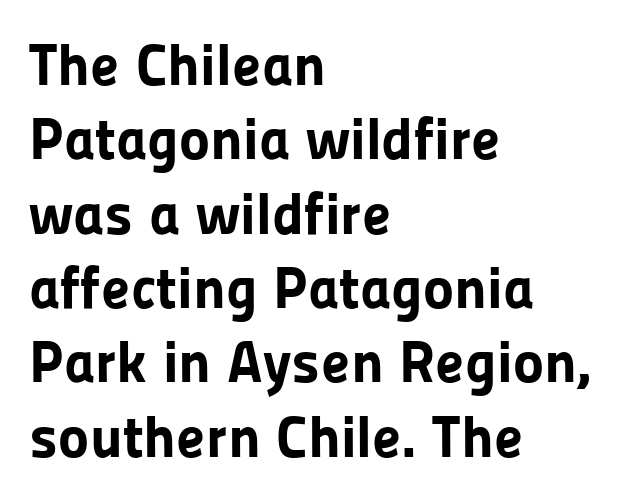
Q: Is the text bold? A: Yes.
Q: Is the text italic (slanted)? A: No, it is upright.
Q: Is the typeface a serif or a sans-serif typeface? A: Sans-serif.
Q: Is the text underlined? A: No.
Q: How is the paragraph aligned? A: Left-aligned.
Q: Is the spacing between letters normal or unusually wide? A: Normal.
Q: Is the spacing between lines tight, normal or loose? A: Normal.
Q: Width (condensed, normal, or wide)? A: Normal.
Q: Stroke contrast? A: Low.
Q: x-height? A: Medium.
Q: Monospaced? A: No.
